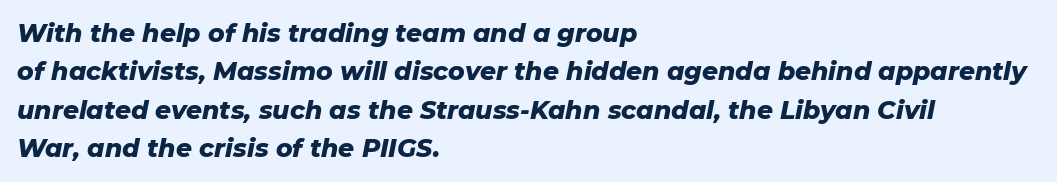
Anything drawn beneath the words? Only blank space. These lines sit exactly where default settings would place them. Visually the block forms a straight wall on the left and a jagged coastline on the right. Caption: bold face, heavy strokes. Does extra space separate the letters? No, they use regular spacing. There's an unmistakable incline to the writing here.
